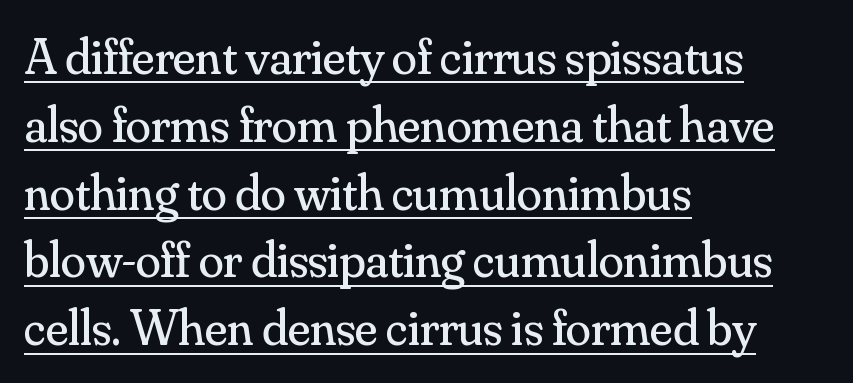
The image shows 51 px regular-weight serif type, upright; set left-aligned, normal line spacing (1.33x), normal letter spacing, underlined; medium stroke contrast and a small x-height.
